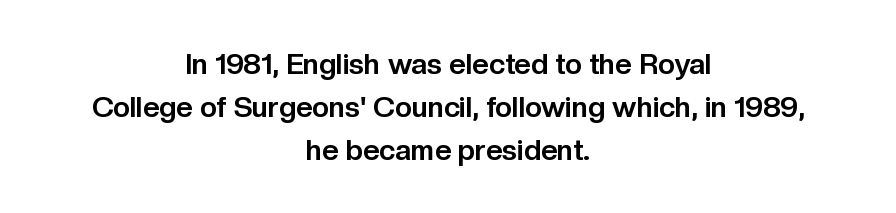
{"serif": "no", "italic": "no", "bold": "yes", "weight": "bold", "width": "normal", "stroke_contrast": "low", "x_height": "medium", "monospaced": "no", "underline": "no", "align": "center", "line_spacing": "normal", "line_spacing_ratio": 1.48, "letter_spacing": "normal", "letter_spacing_em": 0.0, "glyph_px": 29}
